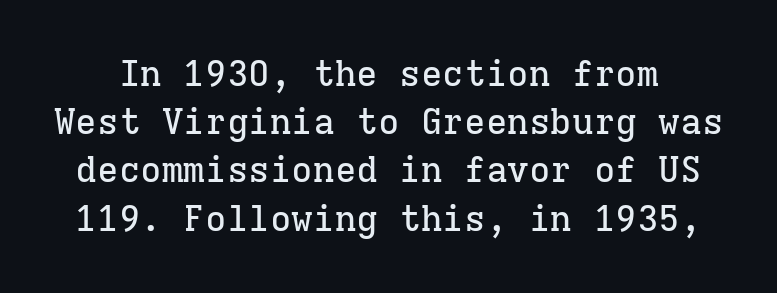
Q: Is the text italic (slanted)? A: No, it is upright.
Q: Is the typeface a serif or a sans-serif typeface? A: Serif.
Q: Is the text underlined? A: No.
Q: Is the spacing between letters normal or unusually wide? A: Normal.
Q: Is the spacing between lines tight, normal or loose? A: Normal.
Q: Width (condensed, normal, or wide)? A: Normal.
Q: Stroke contrast? A: Low.
Q: x-height? A: Medium.
Q: Monospaced? A: Yes.
